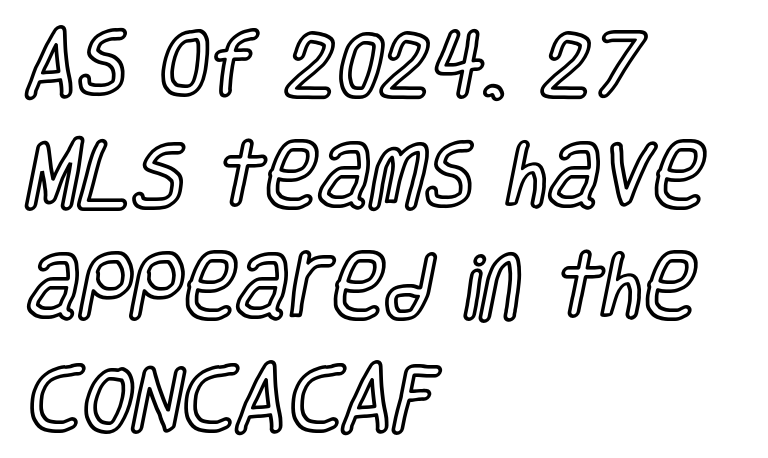
{"width": "condensed", "x_height": "large", "monospaced": "no", "underline": "no", "align": "left", "line_spacing": "normal", "line_spacing_ratio": 1.55, "letter_spacing": "normal", "letter_spacing_em": 0.0, "glyph_px": 72}
